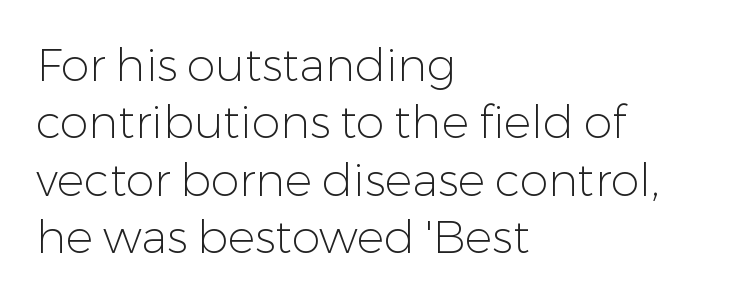
{"serif": "no", "italic": "no", "bold": "no", "weight": "light", "width": "normal", "stroke_contrast": "low", "x_height": "medium", "monospaced": "no", "underline": "no", "align": "left", "line_spacing": "normal", "line_spacing_ratio": 1.25, "letter_spacing": "normal", "letter_spacing_em": 0.0, "glyph_px": 46}
